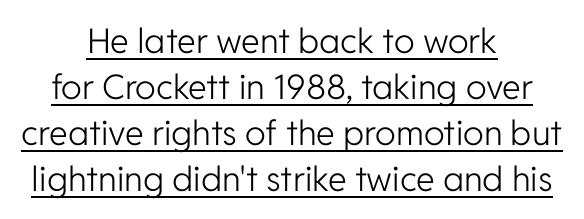
The lines in this sample share a center point and differ in where they start and stop. Here the glyphs are tracked normally, forming tight word shapes. The type family on display is of the sans-serif kind. The letterforms sit at book weight or below. Normally led — the rows are evenly, conventionally spaced. The face used here appears with an underline applied.
